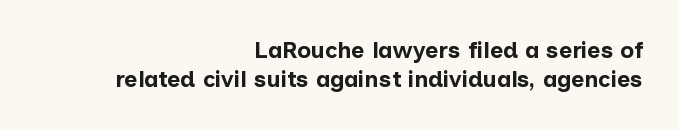
{"italic": "no", "bold": "yes", "underline": "no", "align": "right", "line_spacing": "normal", "line_spacing_ratio": 1.27, "letter_spacing": "normal", "letter_spacing_em": 0.0, "glyph_px": 23}
